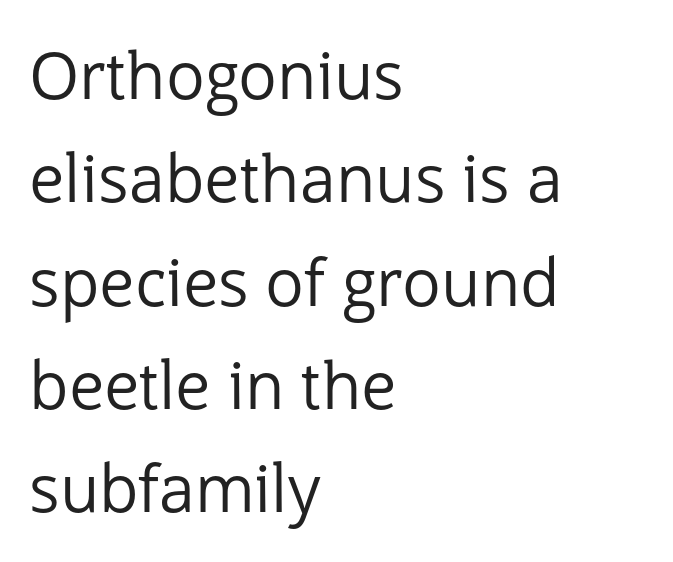
The passage shown is typed in a proportional face where columns would drift. The letters stand straight up with perfectly vertical stems. Heft: none added — not bold. The compositor pushed each line to the left boundary. Quick note: interline space is typical.
